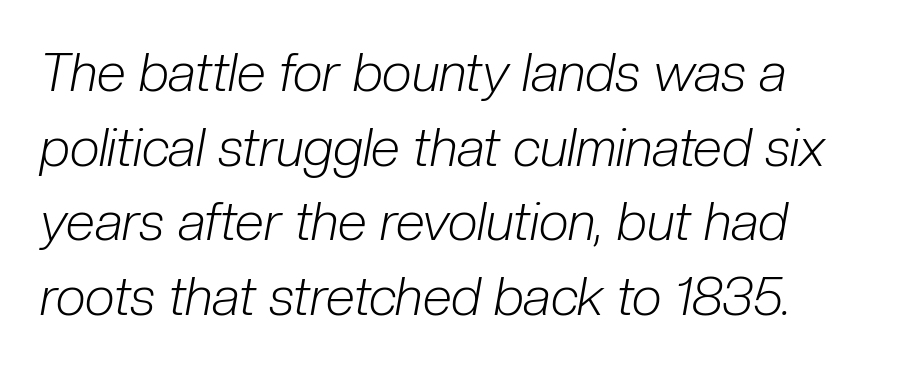
The passage shown has conventional tracking throughout. A bare baseline throughout the passage. Characters are canted at an angle relative to the baseline's perpendicular. Think of a printed novel: that variable character pitch is what you see here. The paragraph has a hard left edge and a soft right edge. Stroke thickness stays within the range of a standard reading face or lighter.
